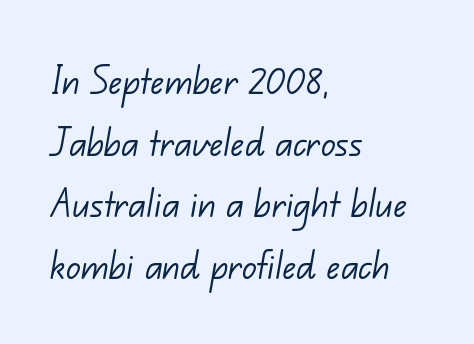
The image shows 45 px light sans-serif type; set left-aligned, normal line spacing (1.37x), normal letter spacing, not underlined; low stroke contrast and a small x-height.
